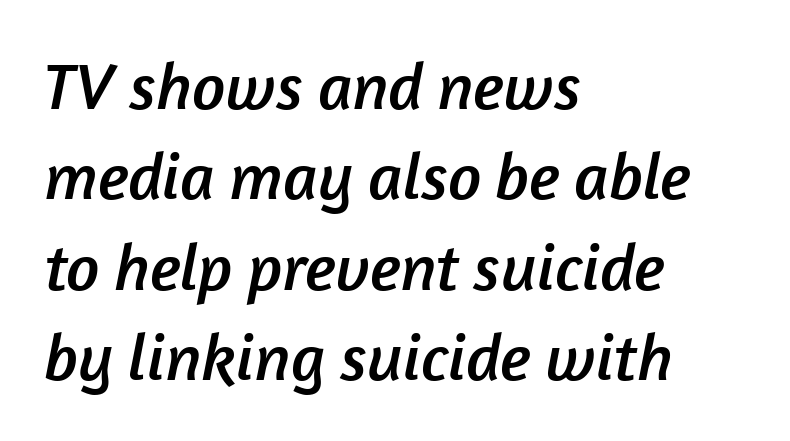
{"serif": "no", "width": "normal", "stroke_contrast": "low", "x_height": "medium", "monospaced": "no", "underline": "no", "align": "left", "line_spacing": "normal", "line_spacing_ratio": 1.37, "letter_spacing": "normal", "letter_spacing_em": 0.0, "glyph_px": 66}
